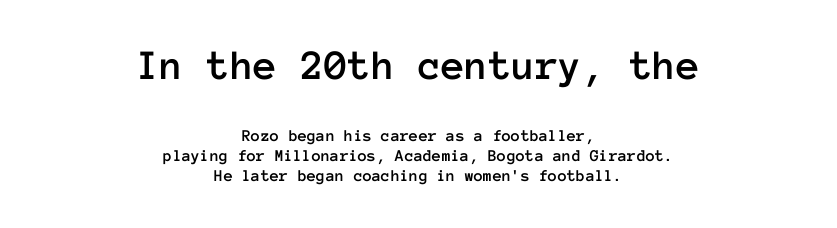
The image shows 43 px text type, upright, monospaced; set centered, line spacing 1.16x, normal letter spacing, not underlined; the first (top) block is 2.53x larger; low stroke contrast and a medium x-height.
